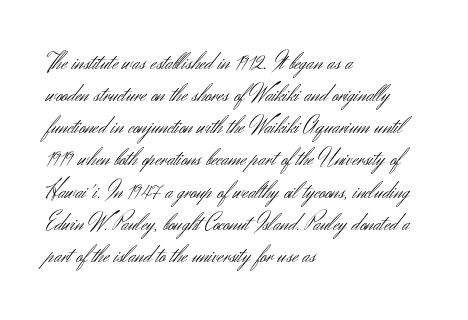
{"bold": "no", "underline": "no", "align": "left", "line_spacing": "normal", "line_spacing_ratio": 1.34, "letter_spacing": "normal", "letter_spacing_em": 0.0, "glyph_px": 24}
